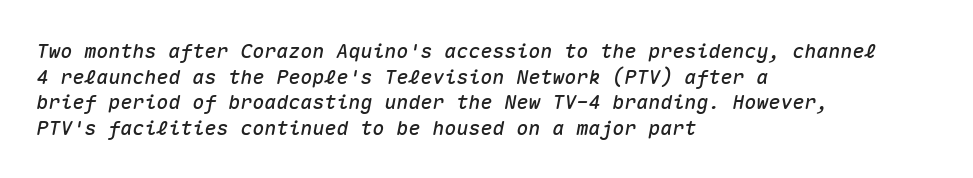
The image shows 20 px text type, italic (leaning right); set left-aligned, normal line spacing (1.28x), normal letter spacing, not underlined.
